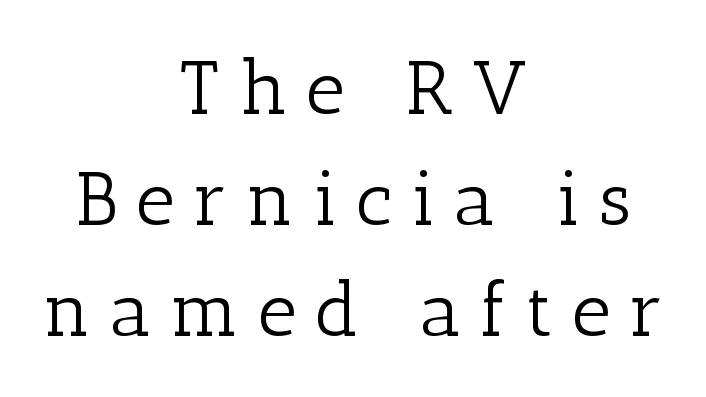
Stem width sits at or under what a default text font uses. The type is letterspaced generously, with wide tracking. Lines of text with bare space underneath. The letters stand upright; this is a roman face.
